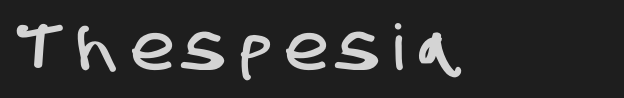
The image shows 63 px condensed sans-serif type; set unusually wide letter spacing (+0.25 em), not underlined; low stroke contrast and a large x-height.
